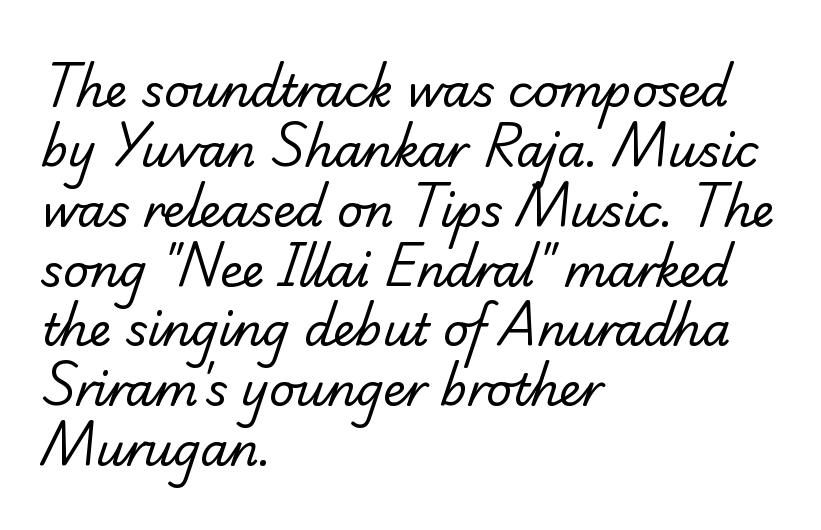
Q: Is the text bold? A: No.
Q: Is the typeface a serif or a sans-serif typeface? A: Serif.
Q: Is the text underlined? A: No.
Q: How is the paragraph aligned? A: Left-aligned.
Q: Is the spacing between letters normal or unusually wide? A: Normal.
Q: Is the spacing between lines tight, normal or loose? A: Normal.
Q: Width (condensed, normal, or wide)? A: Normal.
Q: Stroke contrast? A: Low.
Q: x-height? A: Small.
Q: Monospaced? A: No.
